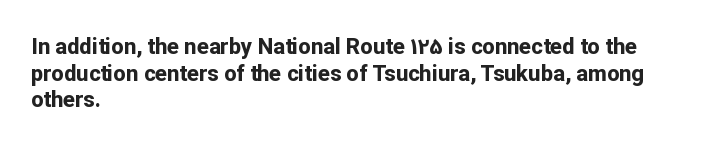
{"italic": "no", "bold": "yes", "underline": "no", "align": "left", "line_spacing_ratio": 1.21, "letter_spacing": "normal", "letter_spacing_em": 0.0, "glyph_px": 22}
